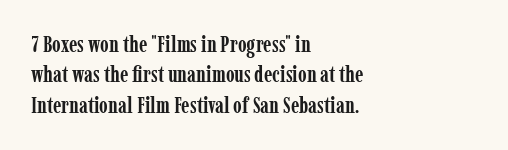
{"italic": "no", "bold": "yes", "underline": "no", "align": "left", "line_spacing": "normal", "line_spacing_ratio": 1.38, "letter_spacing": "normal", "letter_spacing_em": 0.0, "glyph_px": 22}
